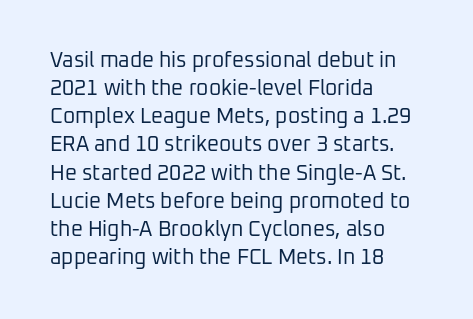
{"italic": "no", "bold": "no", "underline": "no", "align": "left", "line_spacing": "normal", "line_spacing_ratio": 1.34, "letter_spacing": "normal", "letter_spacing_em": 0.0, "glyph_px": 21}
